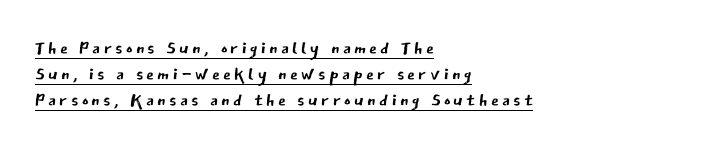
Q: Is the text bold? A: No.
Q: Is the text italic (slanted)? A: No, it is upright.
Q: Is the text underlined? A: Yes.
Q: How is the paragraph aligned? A: Left-aligned.
Q: Is the spacing between lines tight, normal or loose? A: Tight.
